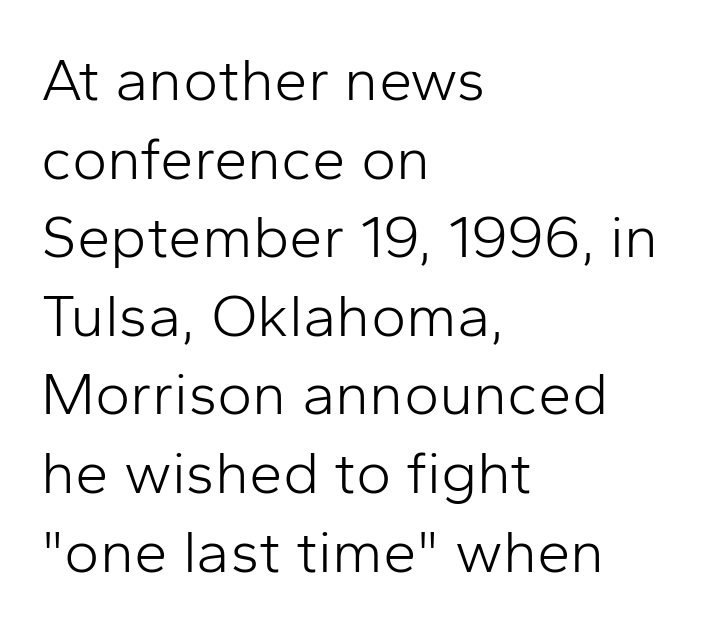
The rendering uses natural spacing where letterforms have individual widths. The strip under each line holds only bare page. Vertical spacing — default. Compared with typical body copy, the letter spacing here is the same. Visually the block forms a straight wall on the left and a jagged coastline on the right.
